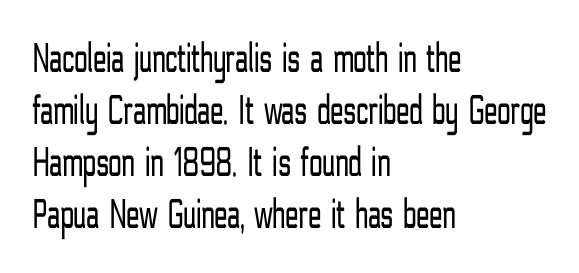
Is this a fixed-width face? No — the glyphs have proportional, varying widths. No italicization has been applied; the sample stays upright. The face used here is a sans, in the tradition of grotesques and geometrics. Does the copy run flush right? No — it runs flush left.
